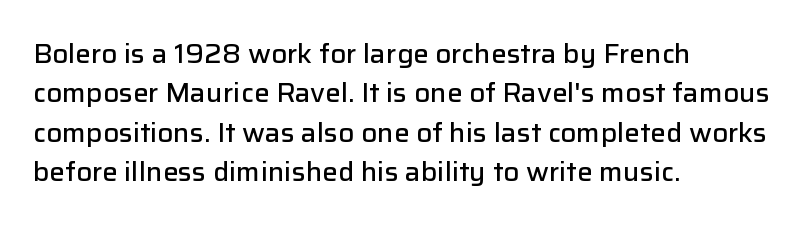
Layout note: lines flush left. The rendering uses a moderate line-height, typical for paragraphs. The typography opts for an upright posture over an oblique one. Weight check: semibold — heavier than regular, not quite bold. The area under the type is left untouched.
